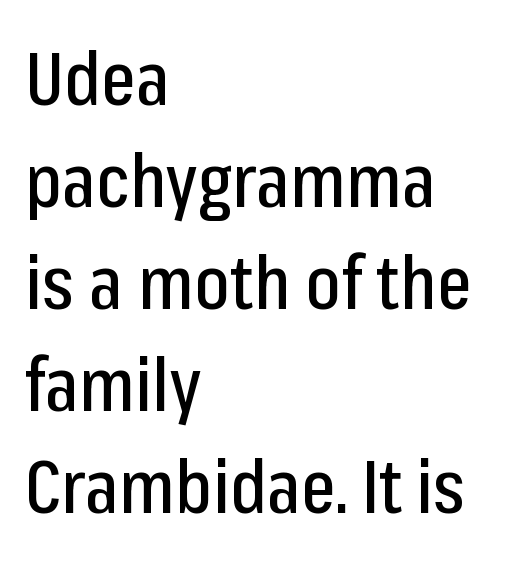
Q: Is the text italic (slanted)? A: No, it is upright.
Q: Is the typeface a serif or a sans-serif typeface? A: Sans-serif.
Q: Is the text underlined? A: No.
Q: How is the paragraph aligned? A: Left-aligned.
Q: Is the spacing between letters normal or unusually wide? A: Normal.
Q: Is the spacing between lines tight, normal or loose? A: Normal.
Q: Width (condensed, normal, or wide)? A: Condensed.
Q: Stroke contrast? A: Low.
Q: x-height? A: Medium.
Q: Monospaced? A: No.
